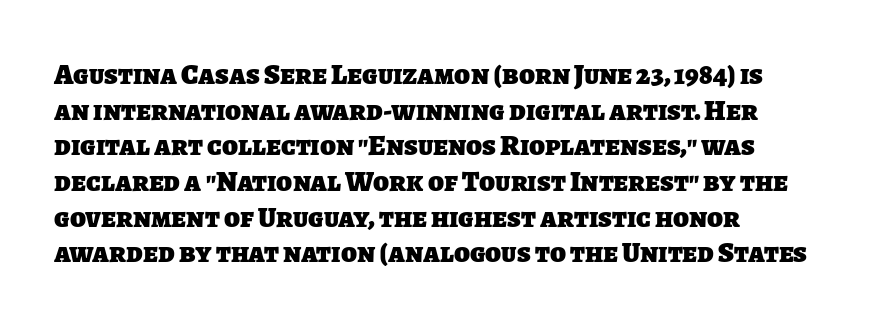
The image shows 29 px heavy sans-serif type; set left-aligned, line spacing 1.23x, normal letter spacing, not underlined; low stroke contrast and a large x-height.
